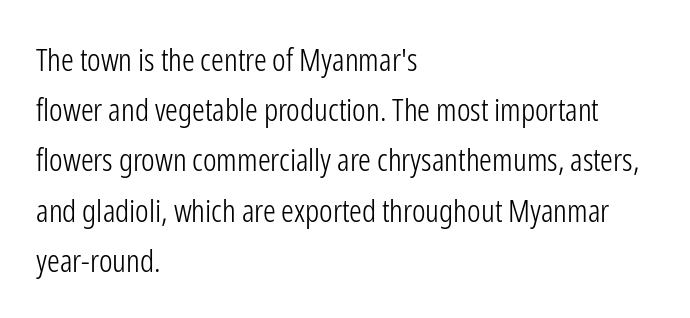
The lettering holds an erect, upright posture throughout. No extra tracking has been applied to these lines. The passage shown stacks its lines at a standard gap. The letters advance in unequal steps, a hallmark of proportional type. The specimen omits any rule beneath the text block's lines.
